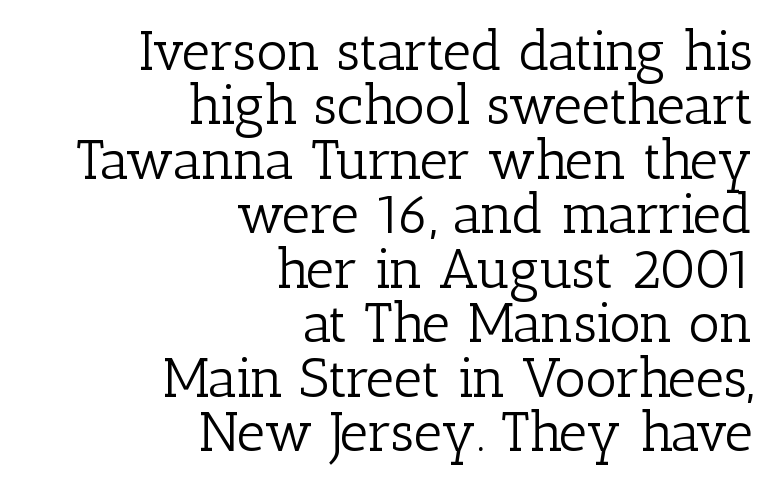
The image shows 55 px light serif type, upright; set right-aligned, tight line spacing (0.99x), normal letter spacing, not underlined; low stroke contrast and a medium x-height.
